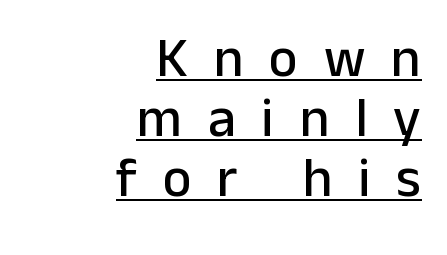
Q: Is the text italic (slanted)? A: No, it is upright.
Q: Is the typeface a serif or a sans-serif typeface? A: Sans-serif.
Q: Is the text underlined? A: Yes.
Q: How is the paragraph aligned? A: Right-aligned.
Q: Is the spacing between letters normal or unusually wide? A: Unusually wide.
Q: Is the spacing between lines tight, normal or loose? A: Tight.
Q: Width (condensed, normal, or wide)? A: Normal.
Q: Stroke contrast? A: Low.
Q: x-height? A: Medium.
Q: Monospaced? A: No.
